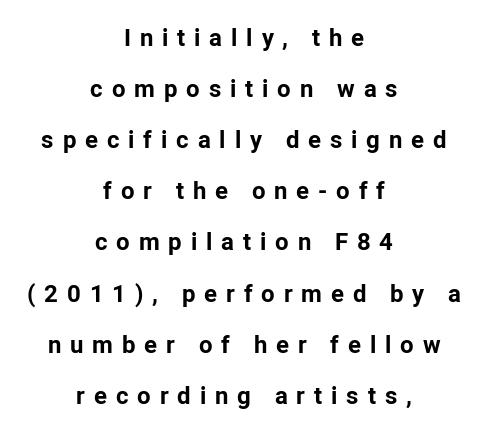
Students, this is bold: see how much ink each stroke carries. The paragraph shown floats in the horizontal middle. Words appear elongated and porous because spacing is wide. The typography opts for an upright posture over an oblique one.
